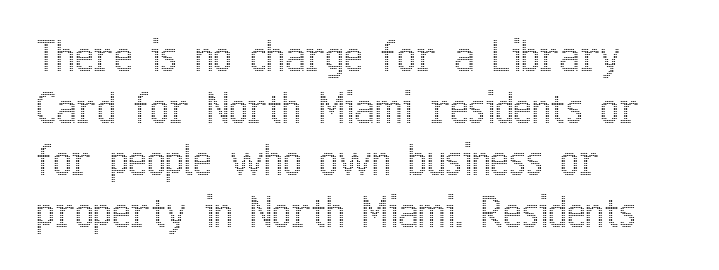
The image shows 40 px condensed type, upright; set left-aligned, normal line spacing (1.3x), normal letter spacing, not underlined; a medium x-height.
